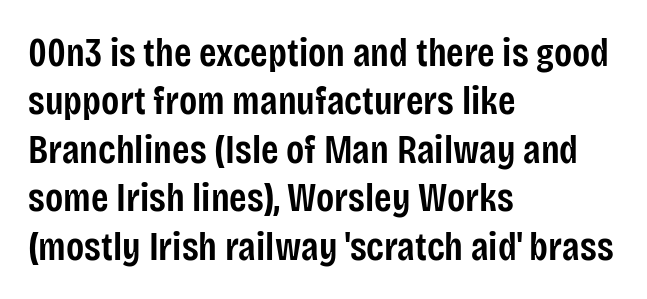
Q: Is the text bold? A: Semi-bold.
Q: Is the text italic (slanted)? A: No, it is upright.
Q: Is the typeface a serif or a sans-serif typeface? A: Sans-serif.
Q: Is the text underlined? A: No.
Q: How is the paragraph aligned? A: Left-aligned.
Q: Is the spacing between letters normal or unusually wide? A: Normal.
Q: Width (condensed, normal, or wide)? A: Condensed.
Q: Stroke contrast? A: Low.
Q: x-height? A: Large.
Q: Monospaced? A: No.
